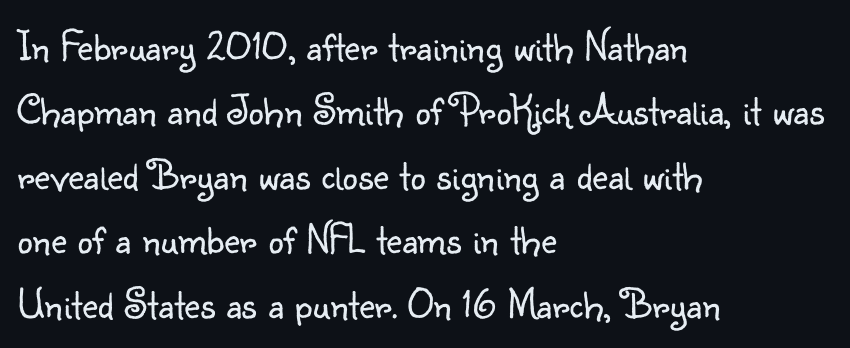
{"serif": "no", "italic": "no", "bold": "no", "weight": "light", "width": "normal", "stroke_contrast": "low", "x_height": "small", "monospaced": "no", "underline": "no", "align": "left", "line_spacing": "normal", "line_spacing_ratio": 1.5, "letter_spacing": "normal", "letter_spacing_em": 0.0, "glyph_px": 43}
